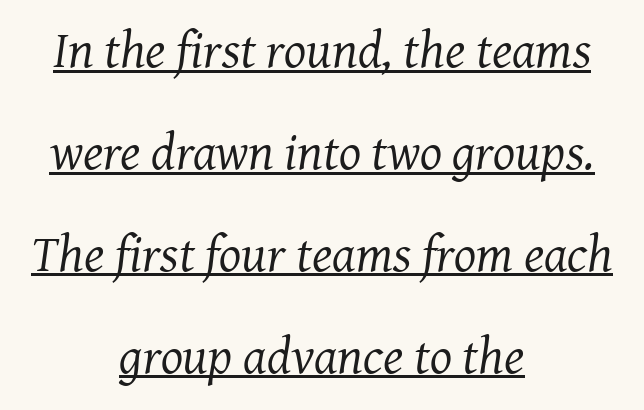
The image shows 52 px regular-weight serif type, italic (leaning right); set centered, loose line spacing (1.96x), normal letter spacing, underlined; medium stroke contrast and a medium x-height.
